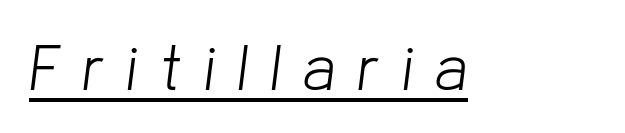
{"italic": "yes", "lean": "right", "slant_degrees": 8, "bold": "no", "weight": "light", "width": "normal", "stroke_contrast": "low", "x_height": "medium", "monospaced": "no", "underline": "yes", "letter_spacing": "wide", "letter_spacing_em": 0.34, "glyph_px": 65}
